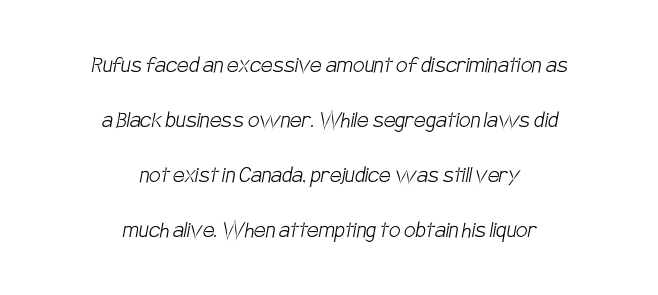
The image shows 26 px text type; set centered, loose line spacing (2.12x), normal letter spacing, not underlined.
